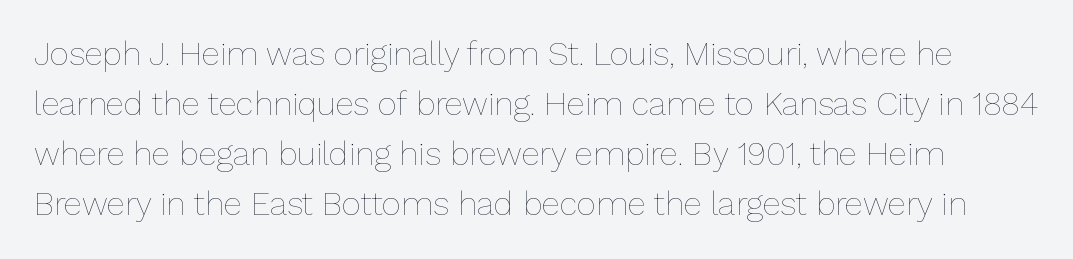
This rendering features lettering with no underline. The cut favours lightness, reaching ordinary text weight at its darkest. The lettering stays uniformly vertical, giving the passage a roman look. A normal amount of white space separates one row of letters from the next. Note the varied advance widths — an 'i' is clearly narrower than an 'm'. This sample uses plain, unmodified letter spacing.
